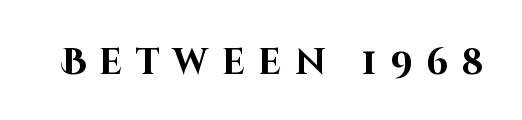
As a designer I'd log this as weight 700, bold. The specimen reads as upright at a glance. Quick note: underline off. You could not count columns in this text — the font is proportionally spaced. Caption: expanded tracking, letters set apart.
